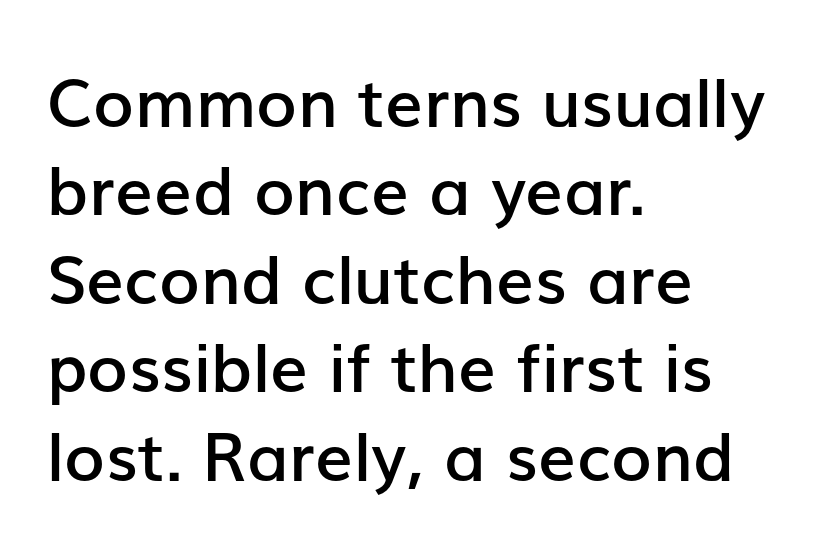
{"serif": "no", "italic": "no", "bold": "semi", "weight": "semibold", "width": "normal", "stroke_contrast": "low", "x_height": "medium", "monospaced": "no", "underline": "no", "align": "left", "line_spacing": "normal", "line_spacing_ratio": 1.32, "letter_spacing": "normal", "letter_spacing_em": 0.0, "glyph_px": 67}
